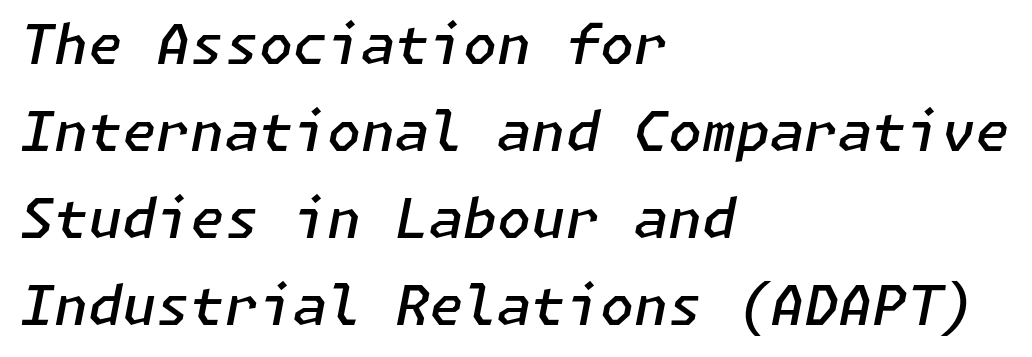
{"italic": "yes", "lean": "right", "slant_degrees": 11, "bold": "semi", "weight": "semibold", "width": "normal", "stroke_contrast": "low", "x_height": "medium", "underline": "no", "align": "left", "line_spacing": "normal", "line_spacing_ratio": 1.58, "letter_spacing": "normal", "letter_spacing_em": 0.0, "glyph_px": 55}
